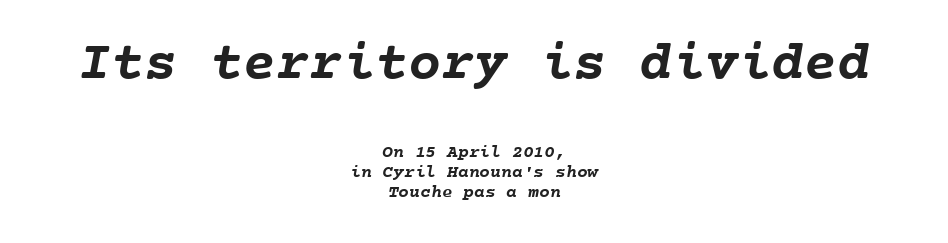
The image shows 55 px semibold type, monospaced; set centered, tight line spacing (1.11x), normal letter spacing, not underlined; the first (top) block is 3.06x larger; low stroke contrast and a medium x-height.
